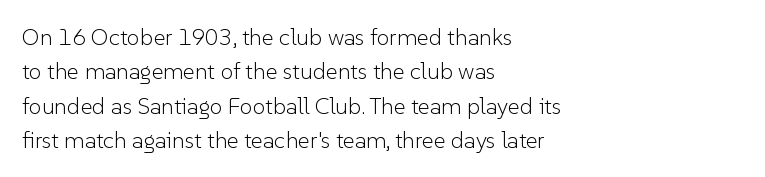
The image shows 23 px text type, upright; set left-aligned, normal line spacing (1.49x), normal letter spacing, not underlined.
